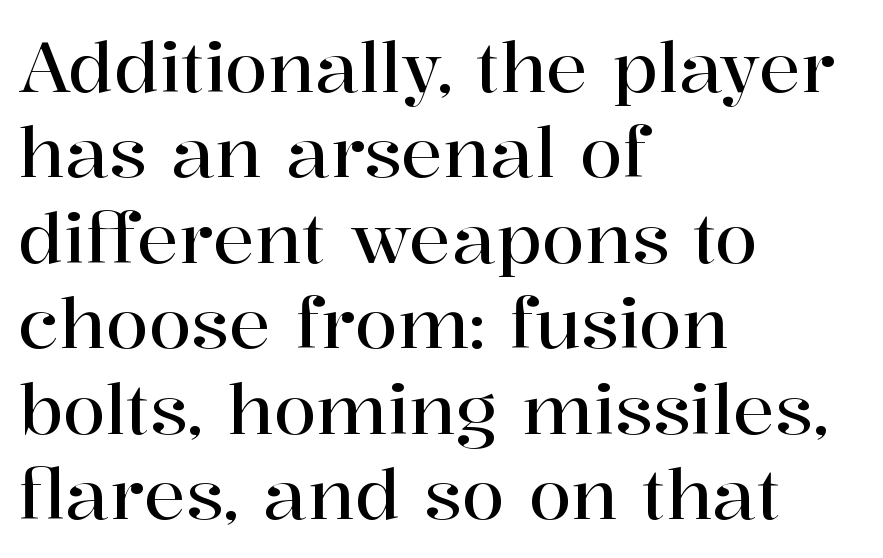
Q: Is the text italic (slanted)? A: No, it is upright.
Q: Is the typeface a serif or a sans-serif typeface? A: Serif.
Q: Is the text underlined? A: No.
Q: How is the paragraph aligned? A: Left-aligned.
Q: Is the spacing between letters normal or unusually wide? A: Normal.
Q: Width (condensed, normal, or wide)? A: Normal.
Q: Stroke contrast? A: High.
Q: x-height? A: Medium.
Q: Monospaced? A: No.
